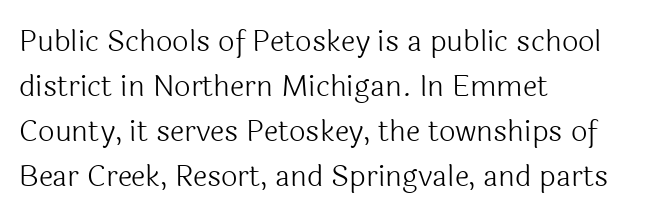
{"serif": "no", "italic": "no", "bold": "no", "weight": "light", "width": "normal", "x_height": "medium", "monospaced": "no", "underline": "no", "align": "left", "line_spacing": "normal", "line_spacing_ratio": 1.55, "letter_spacing": "normal", "letter_spacing_em": 0.0, "glyph_px": 29}
